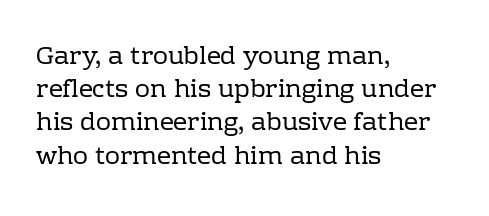
Q: Is the text bold? A: No.
Q: Is the text italic (slanted)? A: No, it is upright.
Q: Is the text underlined? A: No.
Q: How is the paragraph aligned? A: Left-aligned.
Q: Is the spacing between letters normal or unusually wide? A: Normal.
Q: Is the spacing between lines tight, normal or loose? A: Normal.
